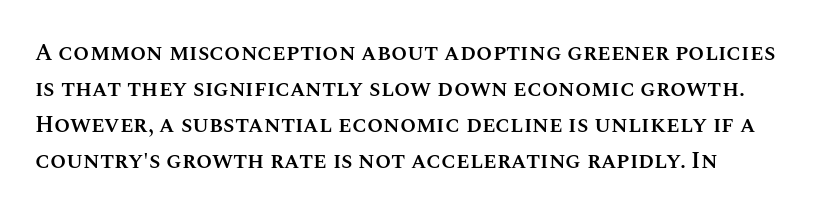
{"italic": "no", "bold": "semi", "underline": "no", "align": "left", "line_spacing": "normal", "line_spacing_ratio": 1.56, "letter_spacing": "normal", "letter_spacing_em": 0.0, "glyph_px": 23}
